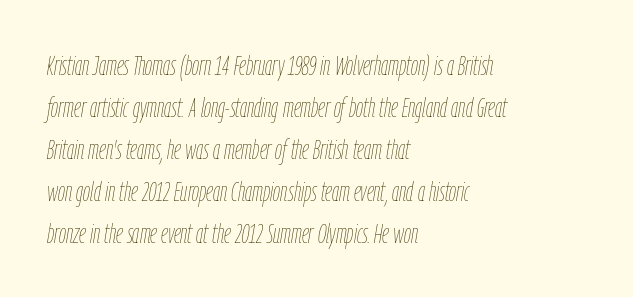
Words appear dense and cohesive because spacing is normal. Looks like regular typesetting: each glyph gets only the width it needs. The words here are not underlined. The glyphs look as if they've been sheared to an angle.
